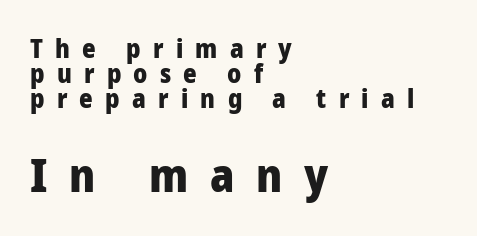
{"serif": "no", "italic": "no", "bold": "yes", "weight": "heavy", "width": "normal", "stroke_contrast": "low", "x_height": "medium", "monospaced": "no", "underline": "no", "align": "left", "line_spacing": "tight", "line_spacing_ratio": 0.96, "letter_spacing": "wide", "letter_spacing_em": 0.47, "larger_block": "second", "size_ratio": 1.77, "glyph_px": 46}
